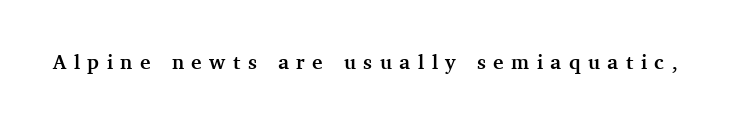
Q: Is the text bold? A: Yes.
Q: Is the text italic (slanted)? A: No, it is upright.
Q: Is the text underlined? A: No.
Q: Is the spacing between letters normal or unusually wide? A: Unusually wide.
